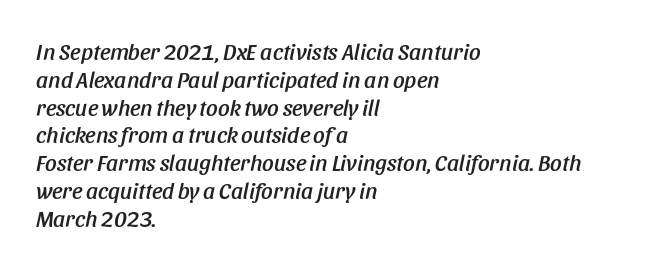
Q: Is the text italic (slanted)? A: Yes, it leans right by about 11 degrees.
Q: Is the text underlined? A: No.
Q: How is the paragraph aligned? A: Left-aligned.
Q: Is the spacing between letters normal or unusually wide? A: Normal.
